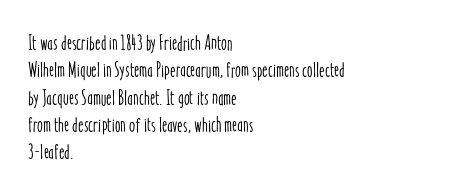
{"italic": "no", "underline": "no", "align": "left", "line_spacing": "normal", "line_spacing_ratio": 1.3, "letter_spacing": "normal", "letter_spacing_em": 0.0, "glyph_px": 21}
